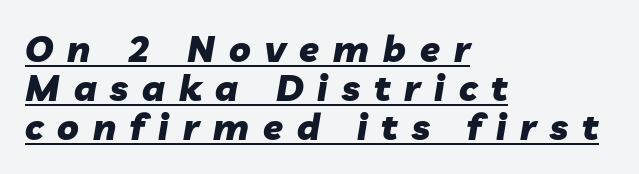
Pretty heavy lettering here — definitely bold. This block would grow much taller if given ordinary leading; it's compressed now. These lines are rendered in a variable-pitch font. What stands out about the letter spacing? Its width — letters are far apart.
